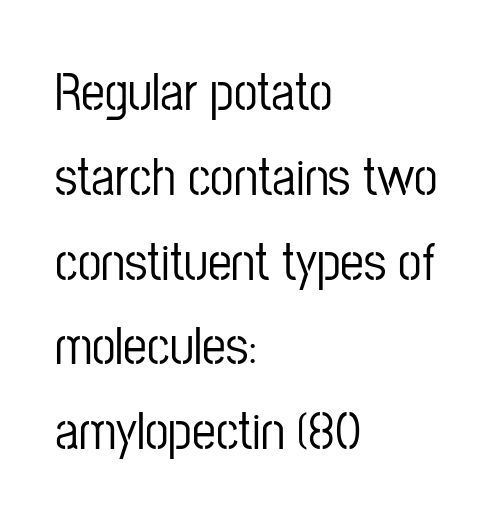
The setting favours the left margin, as ordinary paragraphs usually do. Nobody touched the tracking dial on this one. No italicization has been applied; the sample stays upright. The typeface chosen for these lines omits serifs.
